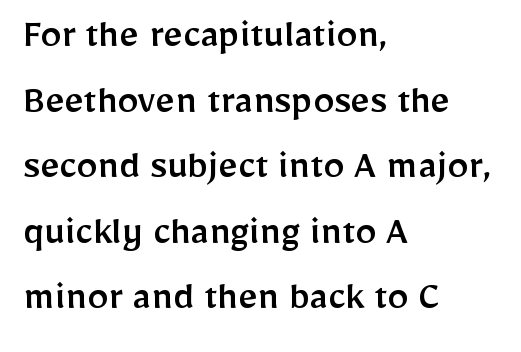
{"serif": "no", "italic": "no", "width": "normal", "stroke_contrast": "low", "x_height": "medium", "monospaced": "no", "underline": "no", "align": "left", "line_spacing": "normal", "line_spacing_ratio": 1.56, "letter_spacing": "normal", "letter_spacing_em": 0.0, "glyph_px": 42}
